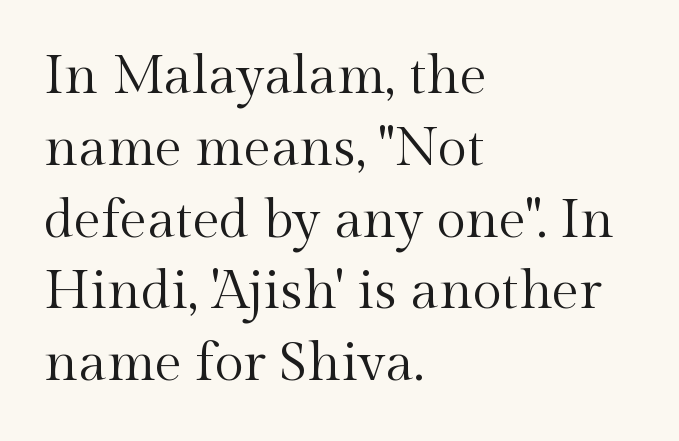
{"serif": "yes", "italic": "no", "bold": "no", "weight": "regular", "width": "normal", "x_height": "medium", "monospaced": "no", "underline": "no", "align": "left", "line_spacing": "normal", "line_spacing_ratio": 1.33, "letter_spacing": "normal", "letter_spacing_em": 0.0, "glyph_px": 54}
